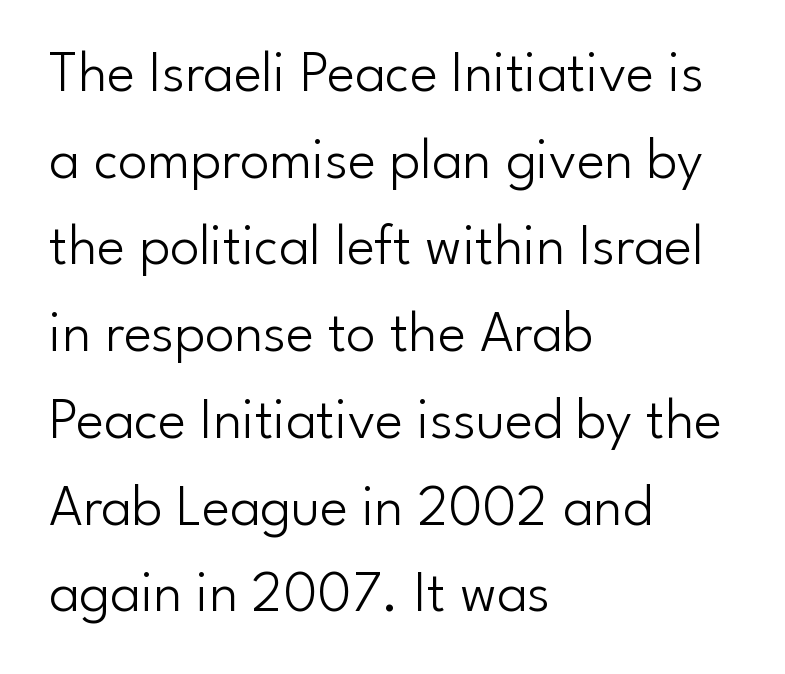
{"serif": "no", "italic": "no", "bold": "no", "weight": "light", "width": "normal", "stroke_contrast": "low", "x_height": "small", "monospaced": "no", "underline": "no", "align": "left", "line_spacing": "normal", "line_spacing_ratio": 1.47, "letter_spacing": "normal", "letter_spacing_em": 0.0, "glyph_px": 59}
